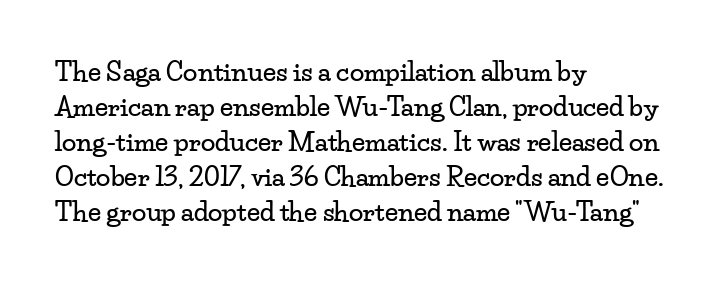
Q: Is the text italic (slanted)? A: No, it is upright.
Q: Is the text underlined? A: No.
Q: How is the paragraph aligned? A: Left-aligned.
Q: Is the spacing between letters normal or unusually wide? A: Normal.
Q: Is the spacing between lines tight, normal or loose? A: Normal.
